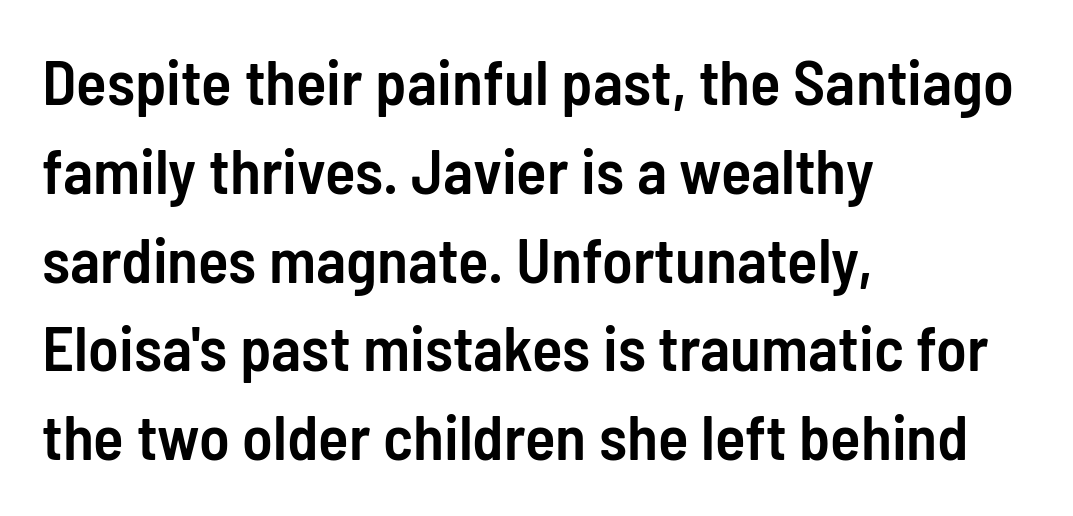
Do the letters lean? They stand straight. Whoever set this chose a conventional vertical rhythm. Between one letter and the next there's only the usual sliver of space. Layout note: lines flush left.
